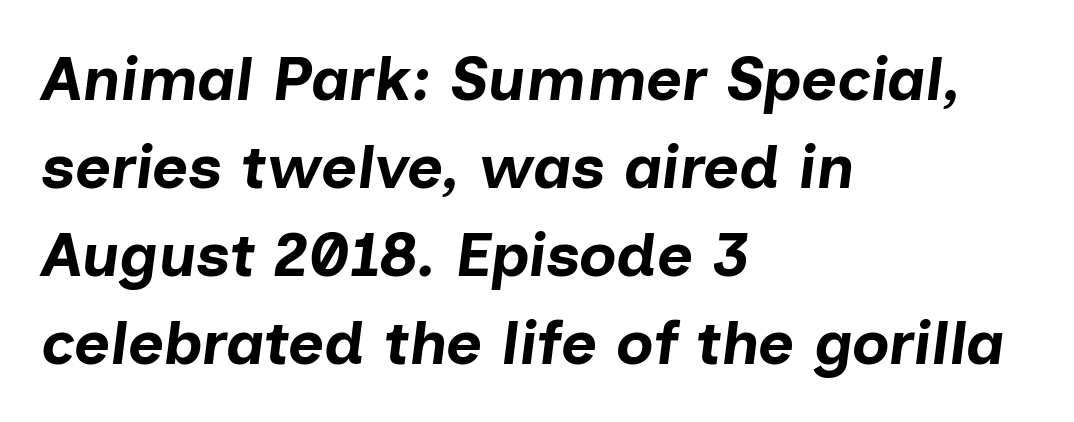
Q: Is the text bold? A: Yes.
Q: Is the text italic (slanted)? A: Yes, it leans right by about 7 degrees.
Q: Is the text underlined? A: No.
Q: How is the paragraph aligned? A: Left-aligned.
Q: Is the spacing between letters normal or unusually wide? A: Normal.
Q: Is the spacing between lines tight, normal or loose? A: Normal.
Q: Width (condensed, normal, or wide)? A: Normal.
Q: Stroke contrast? A: Low.
Q: x-height? A: Medium.
Q: Monospaced? A: No.
